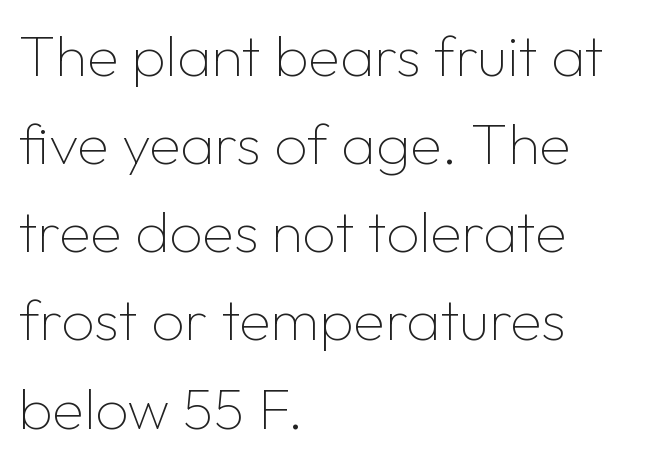
{"serif": "no", "italic": "no", "bold": "no", "weight": "thin", "width": "normal", "stroke_contrast": "low", "x_height": "medium", "monospaced": "no", "underline": "no", "align": "left", "line_spacing": "normal", "line_spacing_ratio": 1.52, "letter_spacing": "normal", "letter_spacing_em": 0.0, "glyph_px": 58}
